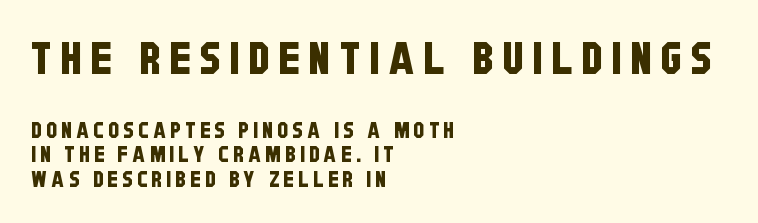
{"serif": "no", "width": "condensed", "stroke_contrast": "low", "x_height": "large", "monospaced": "no", "underline": "no", "align": "left", "line_spacing": "tight", "line_spacing_ratio": 1.11, "letter_spacing": "wide", "letter_spacing_em": 0.2, "larger_block": "first", "size_ratio": 2.05, "glyph_px": 45}
